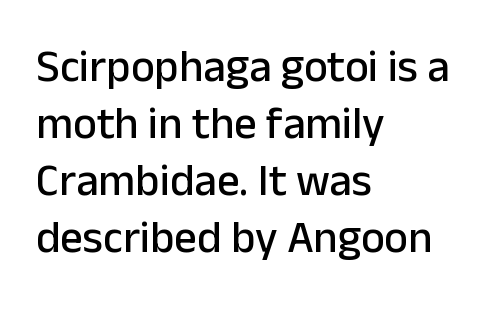
Q: Is the text italic (slanted)? A: No, it is upright.
Q: Is the typeface a serif or a sans-serif typeface? A: Sans-serif.
Q: Is the text underlined? A: No.
Q: How is the paragraph aligned? A: Left-aligned.
Q: Is the spacing between letters normal or unusually wide? A: Normal.
Q: Is the spacing between lines tight, normal or loose? A: Normal.
Q: Width (condensed, normal, or wide)? A: Normal.
Q: Stroke contrast? A: Low.
Q: x-height? A: Medium.
Q: Monospaced? A: No.
